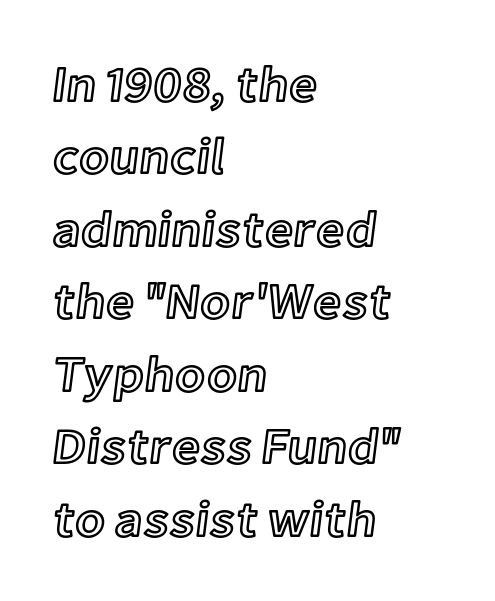
The image shows 50 px text type; set left-aligned, normal line spacing (1.45x), normal letter spacing, not underlined; a medium x-height.
